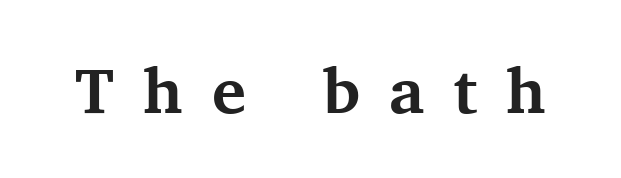
Q: Is the text bold? A: Yes.
Q: Is the text italic (slanted)? A: No, it is upright.
Q: Is the typeface a serif or a sans-serif typeface? A: Serif.
Q: Is the text underlined? A: No.
Q: Is the spacing between letters normal or unusually wide? A: Unusually wide.
Q: Width (condensed, normal, or wide)? A: Normal.
Q: Stroke contrast? A: Medium.
Q: x-height? A: Medium.
Q: Monospaced? A: No.
